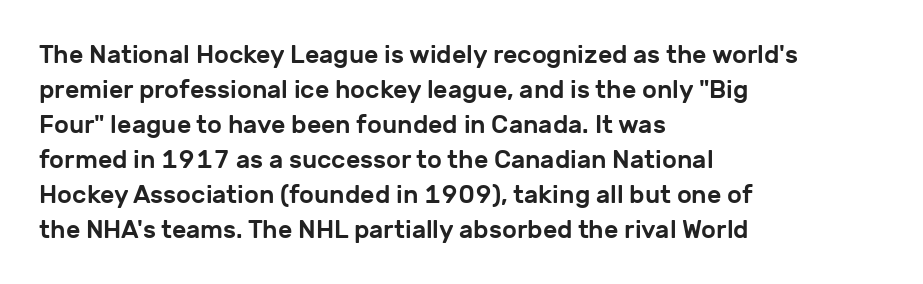
The rendering uses a moderate line-height, typical for paragraphs. A typesetter would call this zero additional tracking. Teacher's note: observe the even left margin — that is flush-left alignment. The string is rendered with underlining switched off. Posture: straight, roman, zero tilt.
